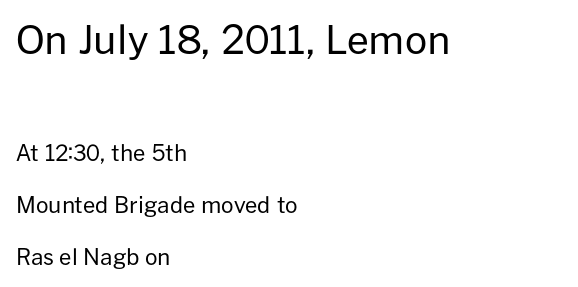
{"serif": "no", "italic": "no", "bold": "no", "weight": "regular", "width": "normal", "stroke_contrast": "low", "x_height": "medium", "monospaced": "no", "underline": "no", "align": "left", "line_spacing": "loose", "line_spacing_ratio": 2.36, "letter_spacing": "normal", "letter_spacing_em": 0.0, "larger_block": "first", "size_ratio": 1.77, "glyph_px": 39}
